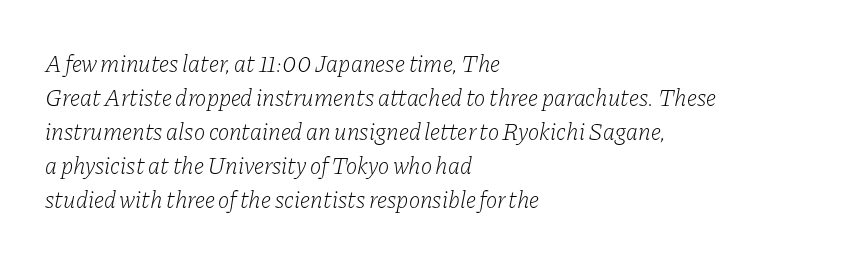
The image shows 24 px text type, italic (leaning right); set left-aligned, normal line spacing (1.42x), normal letter spacing, not underlined.
